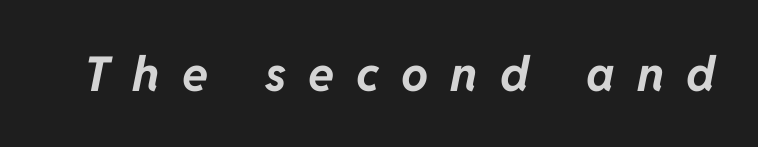
The image shows 48 px bold type, italic (leaning right); set unusually wide letter spacing (+0.46 em), not underlined; low stroke contrast and a medium x-height.
